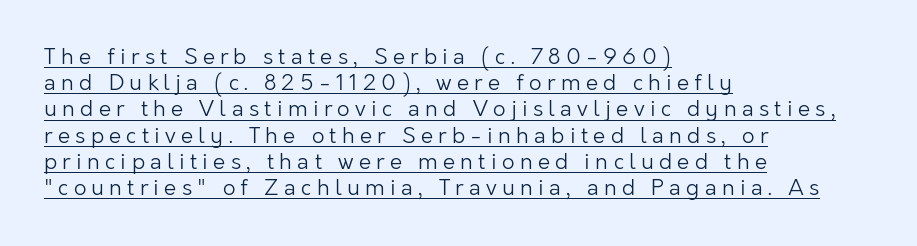
If you drew a line through each stem, it would be perfectly vertical. Stroke thickness stays within the range of a standard reading face or lighter. Each word looks stretched out because of the extra space between its letters. The lines in this sample share a left origin and differ only in where they stop.
